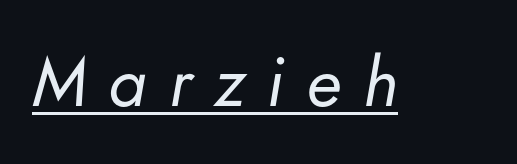
Q: Is the text bold? A: No.
Q: Is the text italic (slanted)? A: Yes, it leans right by about 5 degrees.
Q: Is the text underlined? A: Yes.
Q: Is the spacing between letters normal or unusually wide? A: Unusually wide.
Q: Width (condensed, normal, or wide)? A: Normal.
Q: Stroke contrast? A: Low.
Q: x-height? A: Small.
Q: Monospaced? A: No.
